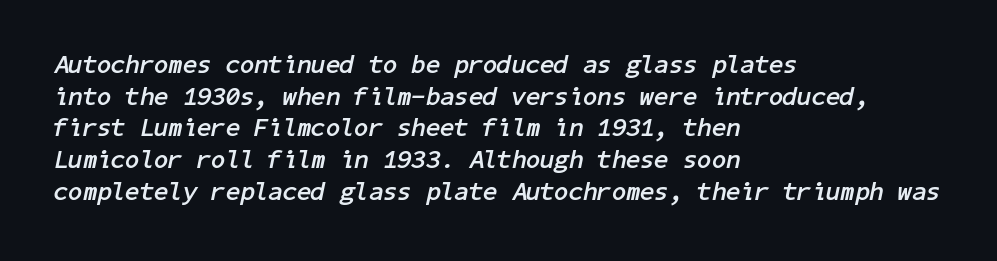
Plain, unruled lines of type. The passage is arranged the way most books set body copy — flush left. You could call the tracking neutral — neither tight nor loose. Typesetter's note: full bold, strokes at maximum text heaviness.
